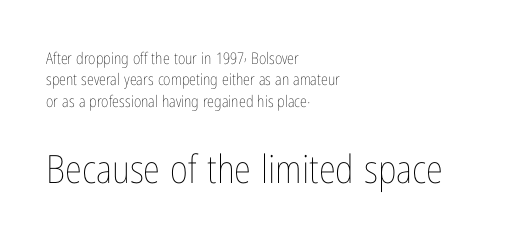
The image shows 39 px thin, condensed type, upright; set left-aligned, normal line spacing (1.33x), normal letter spacing, not underlined; the second (bottom) block is 2.44x larger; low stroke contrast and a medium x-height.
